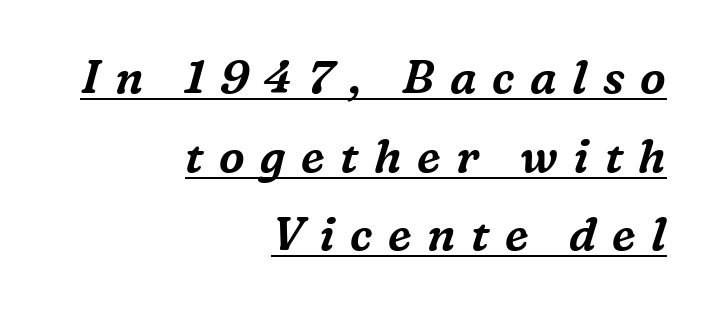
Q: Is the text italic (slanted)? A: Yes, it leans right by about 16 degrees.
Q: Is the typeface a serif or a sans-serif typeface? A: Serif.
Q: Is the text underlined? A: Yes.
Q: How is the paragraph aligned? A: Right-aligned.
Q: Is the spacing between letters normal or unusually wide? A: Unusually wide.
Q: Width (condensed, normal, or wide)? A: Normal.
Q: Stroke contrast? A: Medium.
Q: x-height? A: Medium.
Q: Monospaced? A: No.
